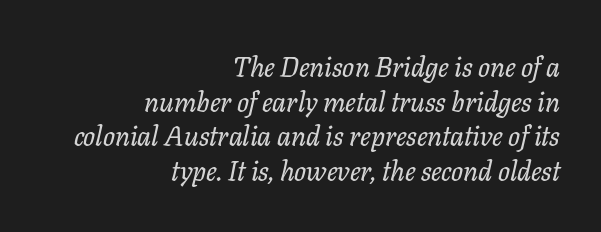
{"serif": "yes", "italic": "yes", "lean": "right", "slant_degrees": 11, "width": "normal", "stroke_contrast": "low", "x_height": "medium", "monospaced": "no", "underline": "no", "align": "right", "line_spacing_ratio": 1.24, "letter_spacing": "normal", "letter_spacing_em": 0.0, "glyph_px": 28}
